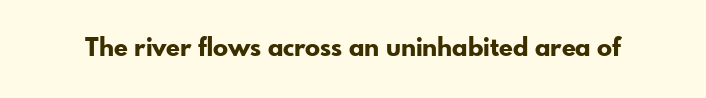
The image shows 25 px bold type, upright; set normal letter spacing, not underlined.
